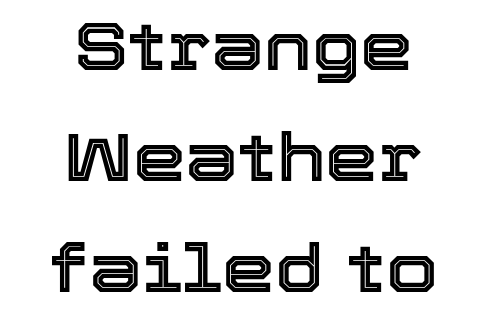
Caption: multi-line text, centered on the measure. Quick note: interline space is typical. Looks like regular typesetting: each glyph gets only the width it needs. Notice how the stems are strictly vertical — no italics here. The baseline area is clear. How are the letters spaced? Ordinarily, with no added tracking.
